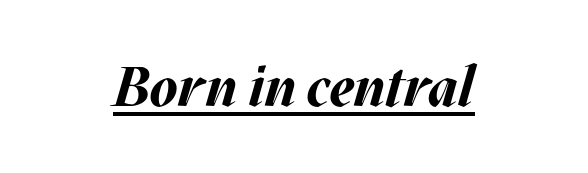
Q: Is the text bold? A: Yes.
Q: Is the text italic (slanted)? A: Yes, it leans right by about 17 degrees.
Q: Is the text underlined? A: Yes.
Q: How is the paragraph aligned? A: Centered.
Q: Is the spacing between letters normal or unusually wide? A: Normal.
Q: Width (condensed, normal, or wide)? A: Normal.
Q: Stroke contrast? A: Medium.
Q: x-height? A: Large.
Q: Monospaced? A: No.
